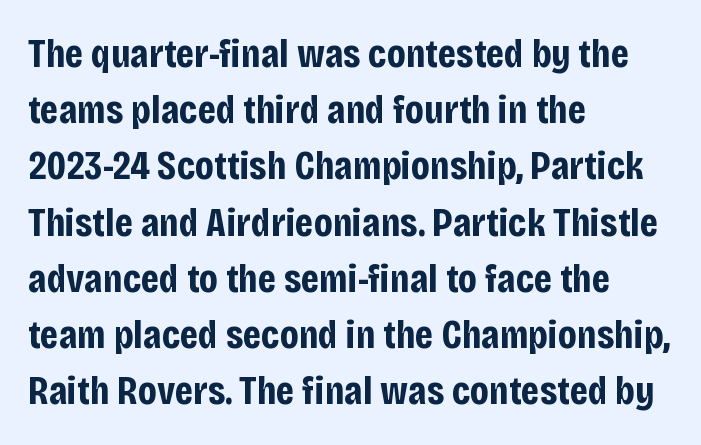
The image shows 41 px bold, condensed sans-serif type, upright; set left-aligned, normal line spacing (1.37x), normal letter spacing, not underlined; low stroke contrast and a large x-height.
